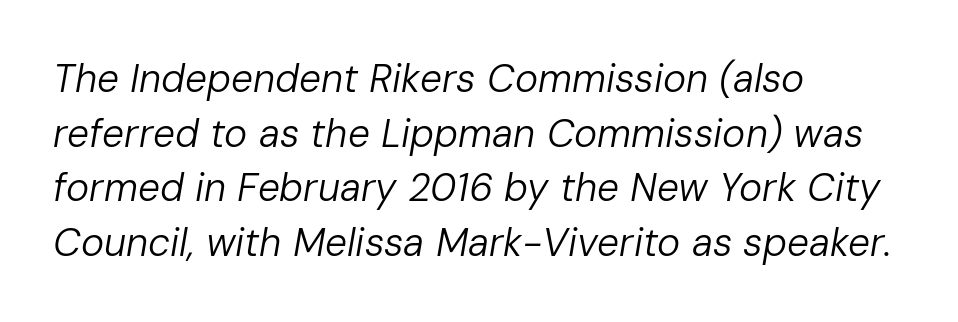
The image shows 39 px regular-weight type, italic (leaning right); set left-aligned, normal line spacing (1.4x), normal letter spacing, not underlined; low stroke contrast and a medium x-height.
